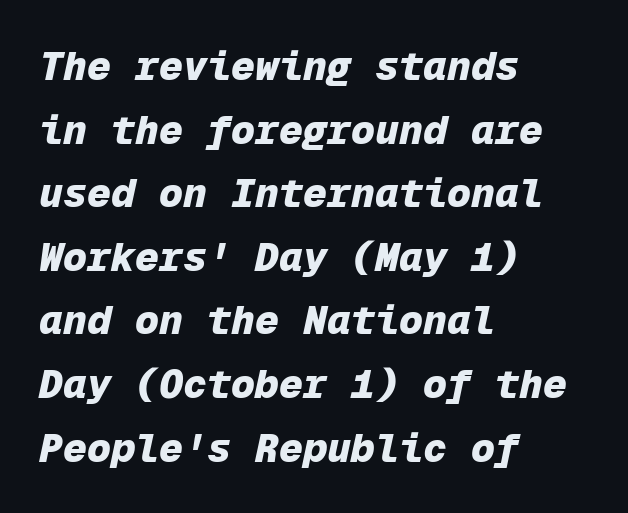
Q: Is the text bold? A: Yes.
Q: Is the text italic (slanted)? A: Yes, it leans right by about 12 degrees.
Q: Is the text underlined? A: No.
Q: How is the paragraph aligned? A: Left-aligned.
Q: Is the spacing between letters normal or unusually wide? A: Normal.
Q: Is the spacing between lines tight, normal or loose? A: Normal.
Q: Width (condensed, normal, or wide)? A: Normal.
Q: Stroke contrast? A: Low.
Q: x-height? A: Medium.
Q: Monospaced? A: Yes.
